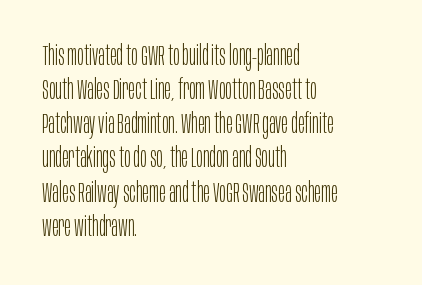
The image shows 28 px light, condensed sans-serif type, upright; set left-aligned, line spacing 1.22x, normal letter spacing, not underlined; low stroke contrast and a large x-height.
